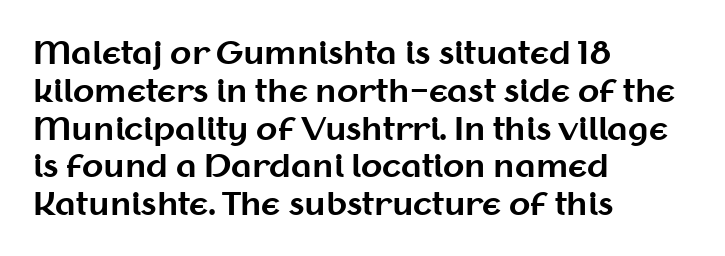
Q: Is the text bold? A: Yes.
Q: Is the text italic (slanted)? A: No, it is upright.
Q: Is the typeface a serif or a sans-serif typeface? A: Sans-serif.
Q: Is the text underlined? A: No.
Q: How is the paragraph aligned? A: Left-aligned.
Q: Is the spacing between letters normal or unusually wide? A: Normal.
Q: Width (condensed, normal, or wide)? A: Normal.
Q: Stroke contrast? A: Medium.
Q: x-height? A: Medium.
Q: Monospaced? A: No.
